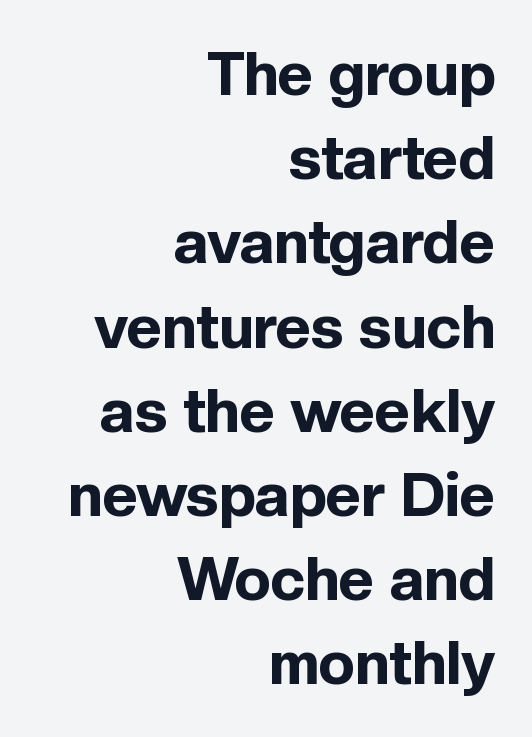
Q: Is the text bold? A: Yes.
Q: Is the text italic (slanted)? A: No, it is upright.
Q: Is the typeface a serif or a sans-serif typeface? A: Sans-serif.
Q: Is the text underlined? A: No.
Q: How is the paragraph aligned? A: Right-aligned.
Q: Is the spacing between letters normal or unusually wide? A: Normal.
Q: Is the spacing between lines tight, normal or loose? A: Normal.
Q: Width (condensed, normal, or wide)? A: Normal.
Q: x-height? A: Medium.
Q: Monospaced? A: No.
